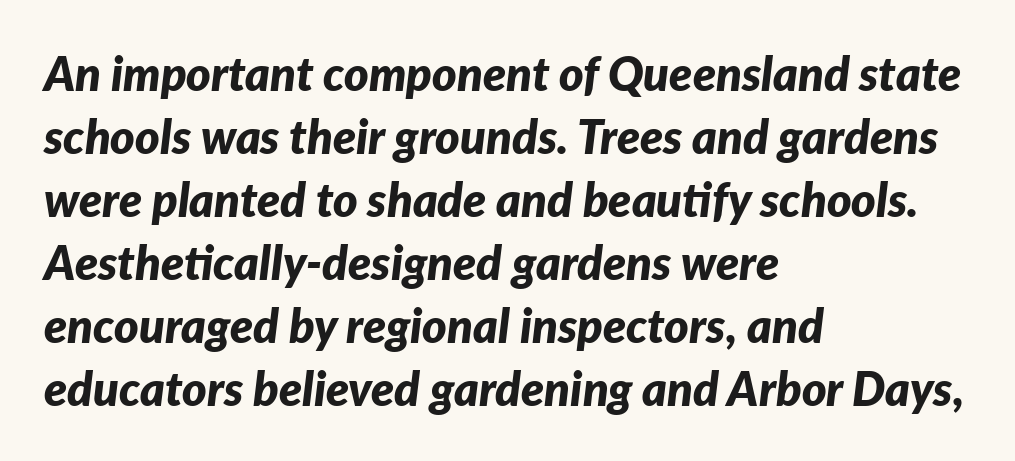
Q: Is the text bold? A: Yes.
Q: Is the text italic (slanted)? A: Yes, it leans right by about 7 degrees.
Q: Is the text underlined? A: No.
Q: How is the paragraph aligned? A: Left-aligned.
Q: Is the spacing between letters normal or unusually wide? A: Normal.
Q: Is the spacing between lines tight, normal or loose? A: Normal.
Q: Width (condensed, normal, or wide)? A: Normal.
Q: Stroke contrast? A: Low.
Q: x-height? A: Medium.
Q: Monospaced? A: No.
